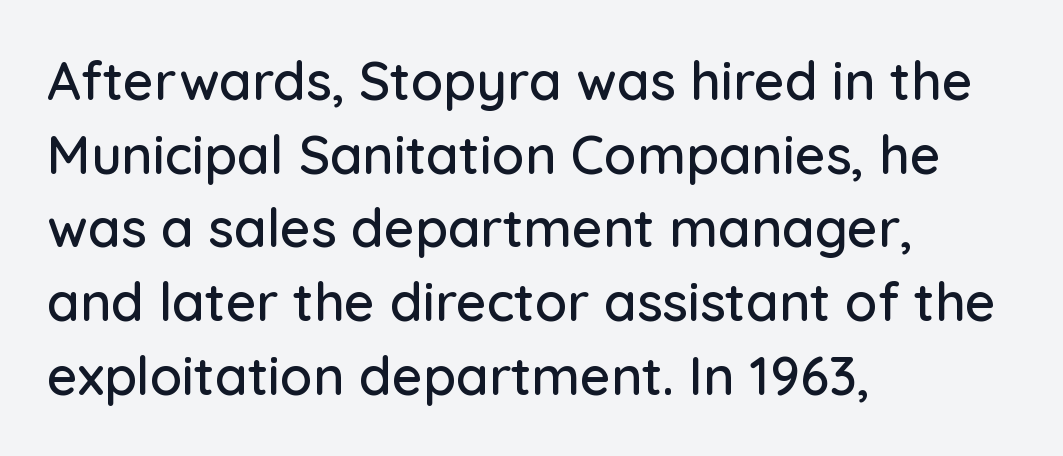
Q: Is the text italic (slanted)? A: No, it is upright.
Q: Is the typeface a serif or a sans-serif typeface? A: Sans-serif.
Q: Is the text underlined? A: No.
Q: How is the paragraph aligned? A: Left-aligned.
Q: Is the spacing between letters normal or unusually wide? A: Normal.
Q: Is the spacing between lines tight, normal or loose? A: Normal.
Q: Width (condensed, normal, or wide)? A: Normal.
Q: Stroke contrast? A: Low.
Q: x-height? A: Medium.
Q: Monospaced? A: No.
